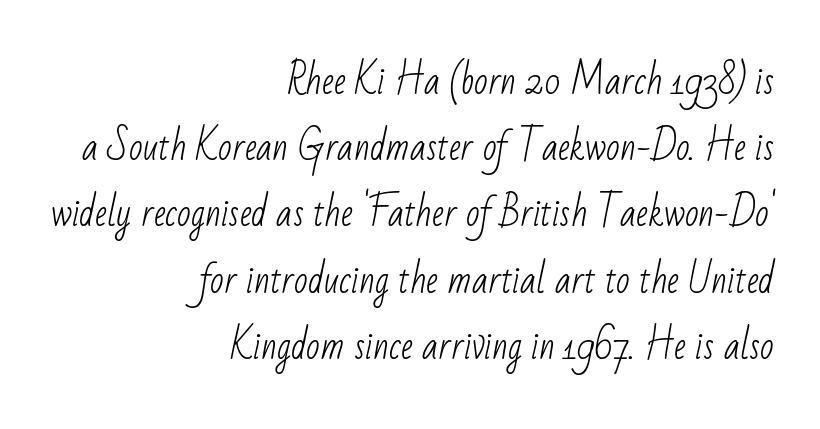
No extra ink here — the face is not bold. A flush-right, rag-left setting is used for this passage. Type without underlining. The font family rendered here belongs to the sans-serif group. What stands out about the letter spacing? Nothing — it is the standard amount. Character widths vary here, with narrow letters taking less room than wide ones.
